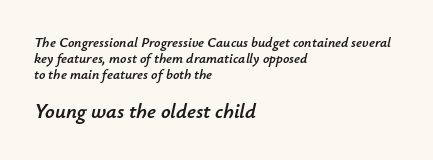
The image shows 21 px text type, italic (leaning right); set left-aligned, tight line spacing (1.13x), normal letter spacing, not underlined; the second (bottom) block is 1.5x larger.
